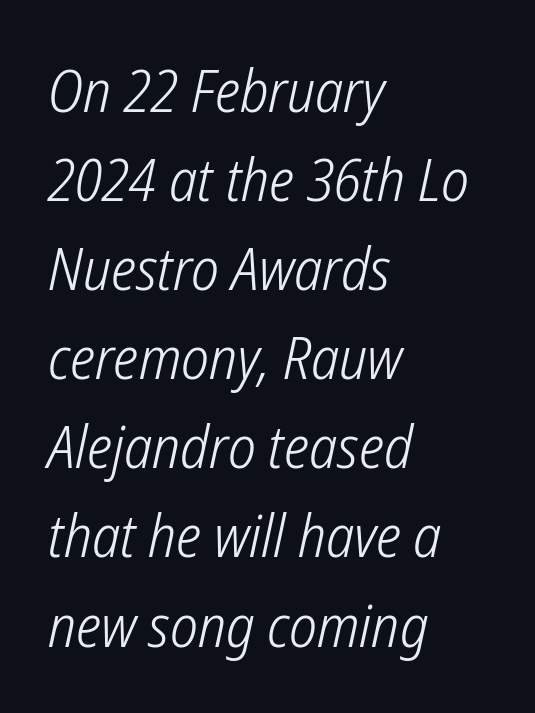
The image shows 59 px light, condensed sans-serif type; set left-aligned, normal line spacing (1.51x), normal letter spacing, not underlined; low stroke contrast and a medium x-height.
